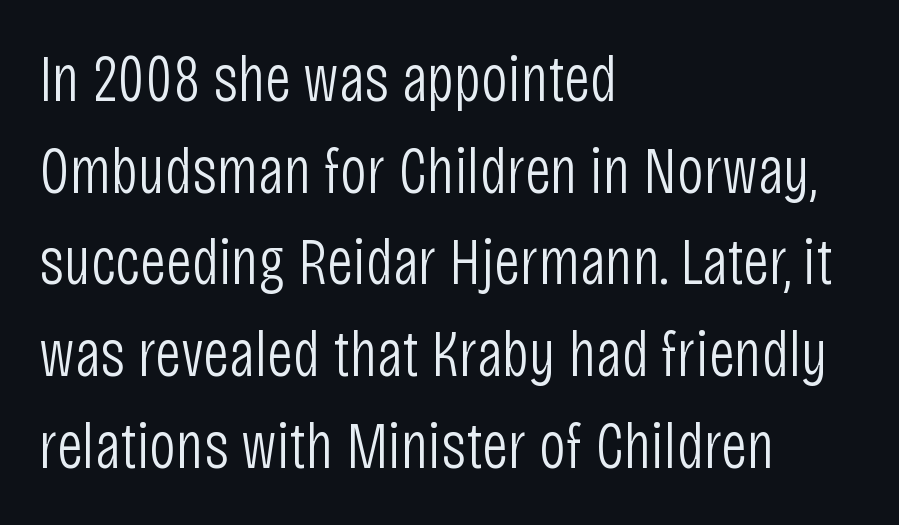
The paragraph has a hard left edge and a soft right edge. This block has exactly the height ordinary leading produces. The typography opts for an upright posture over an oblique one. Inter-character spacing is left at the font's built-in metrics. The face used here is proportionally spaced, like ordinary book or web type. Nothing heavy about these letters — not bold at all.
